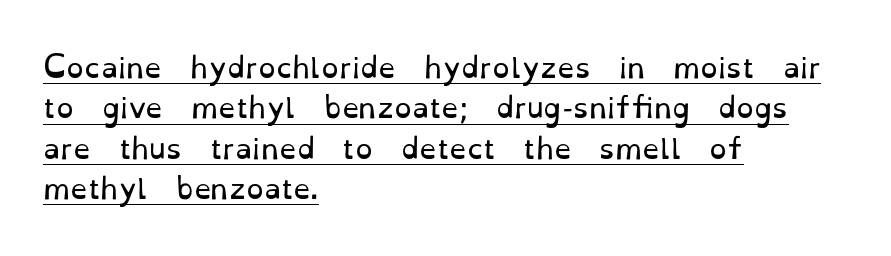
The typography opts for an upright posture over an oblique one. Stems here are at most as thick as an everyday book face. Line beginnings align vertically; line endings do not. How would I describe the line gaps? Plain and ordinary.
